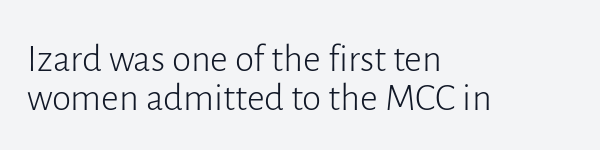
Q: Is the text bold? A: No.
Q: Is the text italic (slanted)? A: No, it is upright.
Q: Is the typeface a serif or a sans-serif typeface? A: Sans-serif.
Q: Is the text underlined? A: No.
Q: How is the paragraph aligned? A: Left-aligned.
Q: Is the spacing between letters normal or unusually wide? A: Normal.
Q: Is the spacing between lines tight, normal or loose? A: Tight.
Q: Width (condensed, normal, or wide)? A: Normal.
Q: Stroke contrast? A: Low.
Q: x-height? A: Medium.
Q: Monospaced? A: No.
